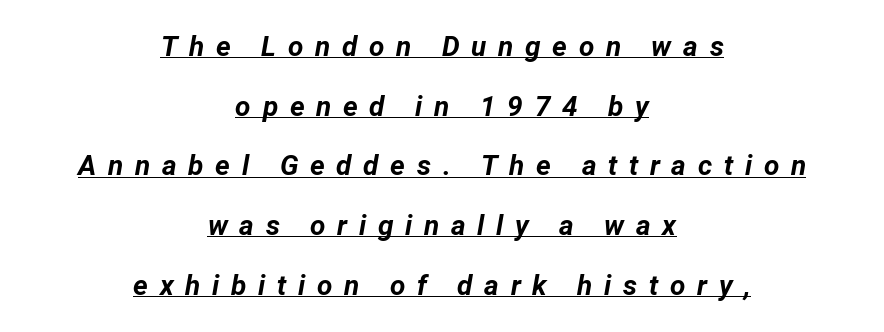
{"italic": "yes", "lean": "right", "slant_degrees": 12, "bold": "yes", "weight": "bold", "width": "normal", "stroke_contrast": "low", "x_height": "medium", "monospaced": "no", "underline": "yes", "align": "center", "line_spacing": "loose", "line_spacing_ratio": 2.13, "letter_spacing": "wide", "letter_spacing_em": 0.42, "glyph_px": 28}
